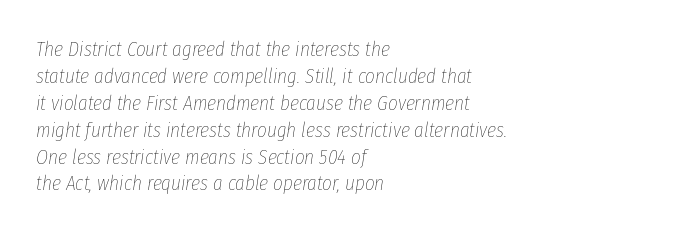
{"italic": "yes", "lean": "right", "slant_degrees": 8, "bold": "no", "underline": "no", "align": "left", "line_spacing": "normal", "line_spacing_ratio": 1.28, "letter_spacing": "normal", "letter_spacing_em": 0.0, "glyph_px": 21}
